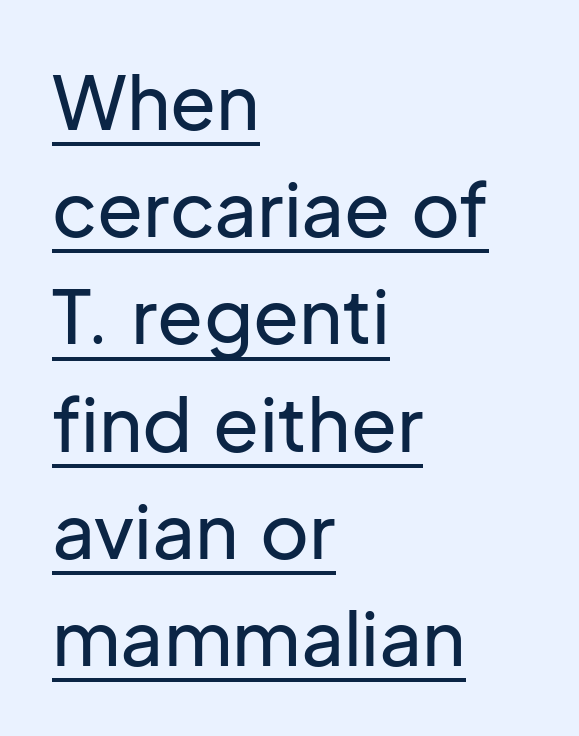
The image shows 75 px sans-serif type, upright; set left-aligned, normal line spacing (1.43x), normal letter spacing, underlined; low stroke contrast and a medium x-height.
